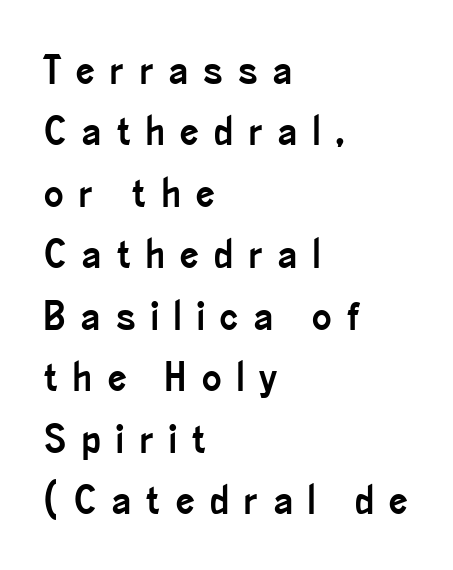
{"serif": "no", "italic": "no", "width": "condensed", "stroke_contrast": "low", "x_height": "small", "monospaced": "no", "underline": "no", "align": "left", "line_spacing": "normal", "line_spacing_ratio": 1.5, "letter_spacing": "wide", "letter_spacing_em": 0.38, "glyph_px": 41}
